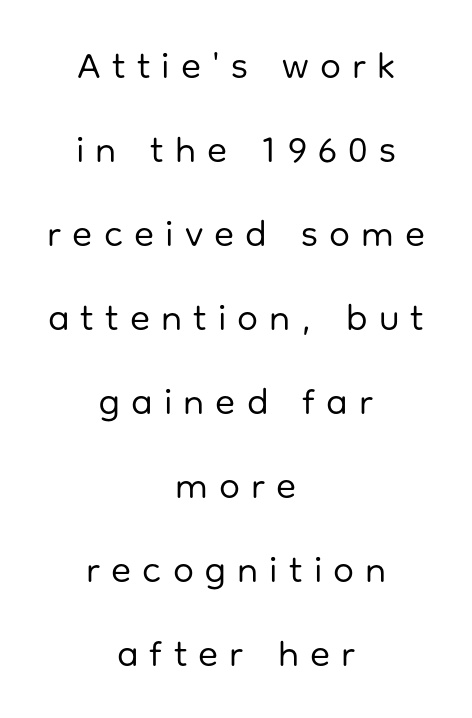
Compared with a flush-left layout, this one balances lines on the center instead. Varying glyph widths throughout — classic text-font behaviour. The designer dialed line spacing up above the default. Compared with a typical body face, this is equally light or lighter still. Observe the wide spacing: letters keep a clear distance from each other.
